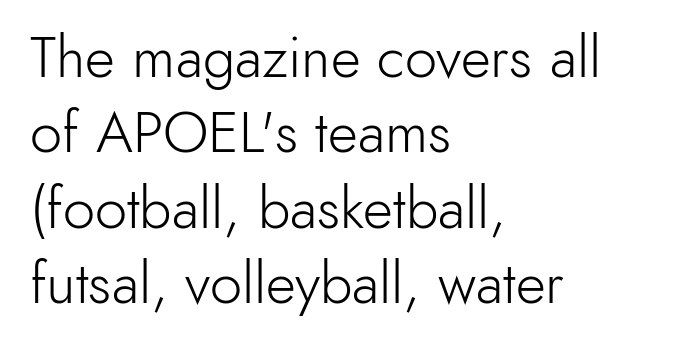
The image shows 58 px light sans-serif type, upright; set left-aligned, normal line spacing (1.3x), normal letter spacing, not underlined; a small x-height.
